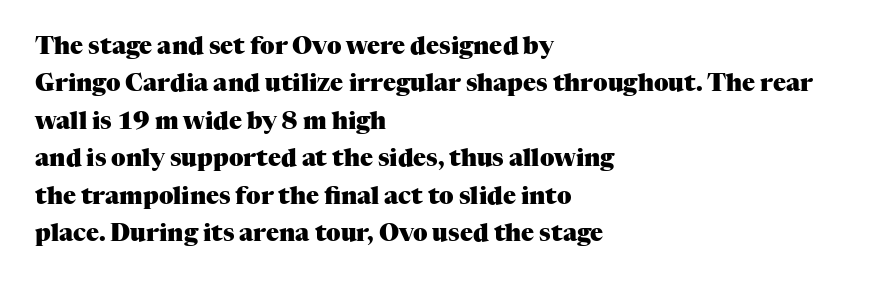
The image shows 24 px bold type, upright; set left-aligned, normal line spacing (1.56x), normal letter spacing, not underlined.
